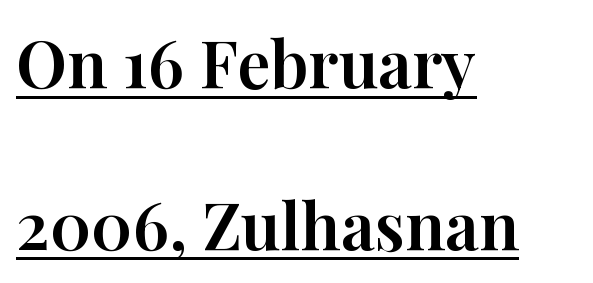
The typography opts for an upright posture over an oblique one. The letters sit at their default tracking, neither squeezed nor spread. Do the characters align in a grid? No, the font is proportional. Honestly, the rows look like they've been pulled way apart.
